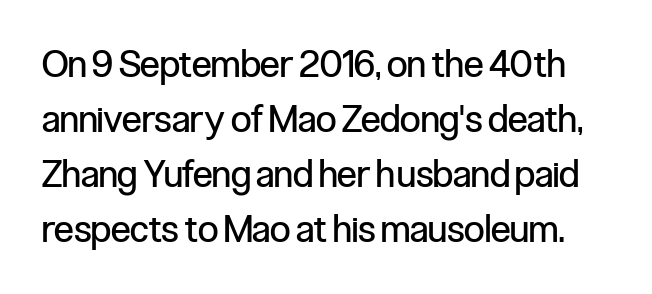
These glyphs show unthickened strokes, regular width or finer. Honestly, the row spacing looks completely unremarkable. The typeface chosen for these lines omits serifs. The gap between lines stays unmarked.
